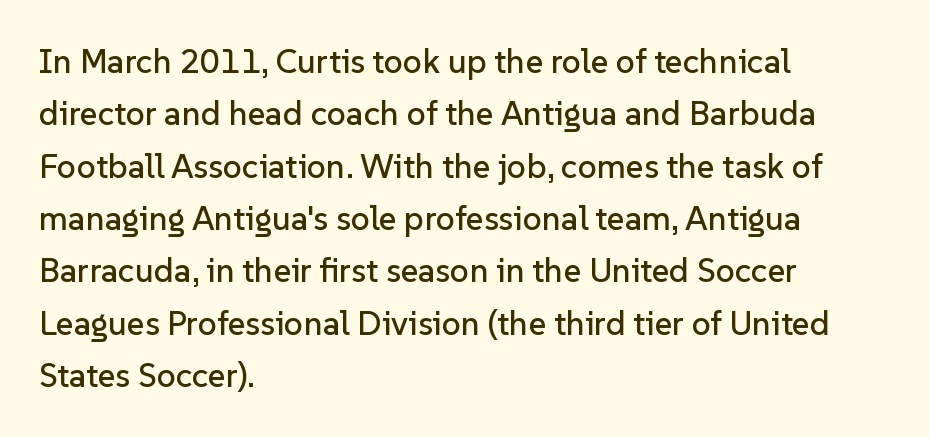
The image shows 34 px sans-serif type, upright; set left-aligned, normal line spacing (1.54x), normal letter spacing, not underlined; low stroke contrast and a medium x-height.
